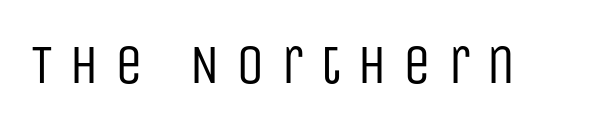
The image shows 56 px regular-weight, condensed sans-serif type, upright; set unusually wide letter spacing (+0.29 em), not underlined; low stroke contrast and a large x-height.
